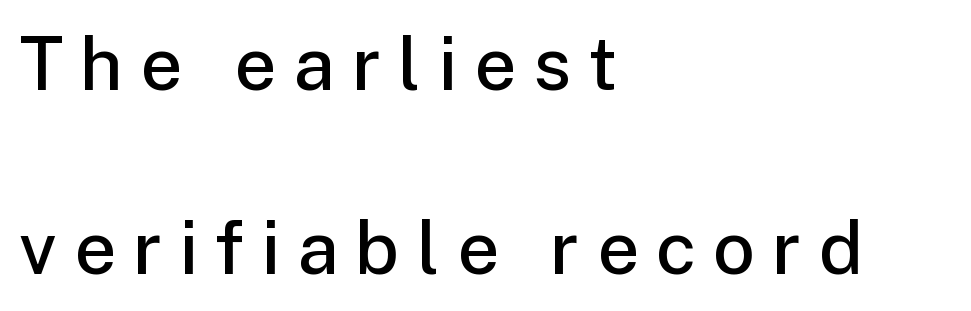
Q: Is the text bold? A: Semi-bold.
Q: Is the text italic (slanted)? A: No, it is upright.
Q: Is the typeface a serif or a sans-serif typeface? A: Sans-serif.
Q: Is the text underlined? A: No.
Q: How is the paragraph aligned? A: Left-aligned.
Q: Is the spacing between letters normal or unusually wide? A: Unusually wide.
Q: Is the spacing between lines tight, normal or loose? A: Loose.
Q: Width (condensed, normal, or wide)? A: Normal.
Q: Stroke contrast? A: Low.
Q: x-height? A: Medium.
Q: Monospaced? A: No.
